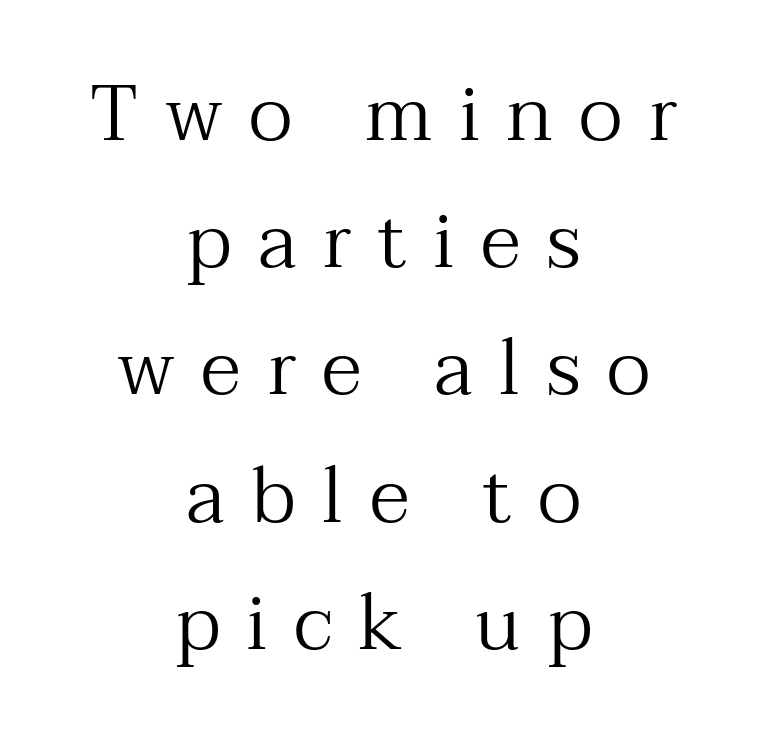
Q: Is the text bold? A: No.
Q: Is the text italic (slanted)? A: No, it is upright.
Q: Is the typeface a serif or a sans-serif typeface? A: Serif.
Q: Is the text underlined? A: No.
Q: How is the paragraph aligned? A: Centered.
Q: Is the spacing between letters normal or unusually wide? A: Unusually wide.
Q: Is the spacing between lines tight, normal or loose? A: Normal.
Q: Width (condensed, normal, or wide)? A: Normal.
Q: Stroke contrast? A: Medium.
Q: x-height? A: Medium.
Q: Monospaced? A: No.
